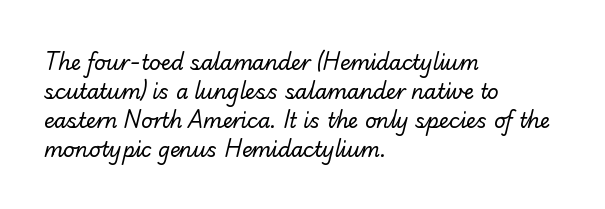
{"bold": "no", "underline": "no", "align": "left", "line_spacing": "normal", "line_spacing_ratio": 1.45, "letter_spacing": "normal", "letter_spacing_em": 0.0, "glyph_px": 20}
